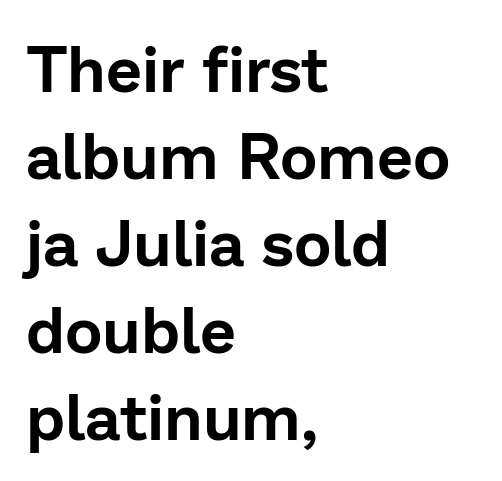
{"serif": "no", "italic": "no", "width": "normal", "stroke_contrast": "low", "x_height": "medium", "monospaced": "no", "underline": "no", "align": "left", "line_spacing": "normal", "line_spacing_ratio": 1.36, "letter_spacing": "normal", "letter_spacing_em": 0.0, "glyph_px": 64}
